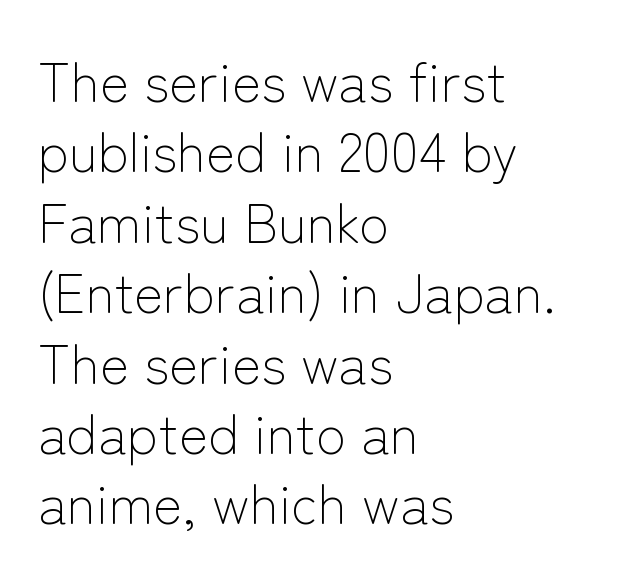
The image shows 55 px light sans-serif type, upright; set left-aligned, normal line spacing (1.28x), normal letter spacing, not underlined; low stroke contrast and a medium x-height.
